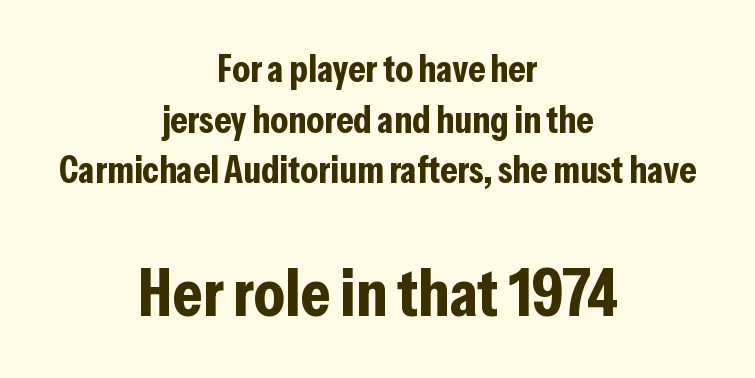
The image shows 68 px bold, condensed sans-serif type, upright; set centered, normal line spacing (1.3x), normal letter spacing, not underlined; the second (bottom) block is 1.74x larger; low stroke contrast and a medium x-height.
